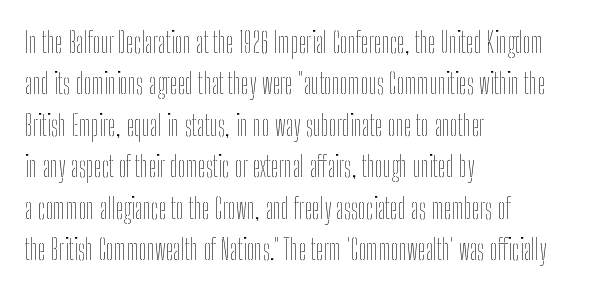
Q: Is the text bold? A: No.
Q: Is the text italic (slanted)? A: No, it is upright.
Q: Is the text underlined? A: No.
Q: How is the paragraph aligned? A: Left-aligned.
Q: Is the spacing between letters normal or unusually wide? A: Normal.
Q: Is the spacing between lines tight, normal or loose? A: Normal.
Q: Width (condensed, normal, or wide)? A: Condensed.
Q: Stroke contrast? A: Low.
Q: x-height? A: Medium.
Q: Monospaced? A: No.
